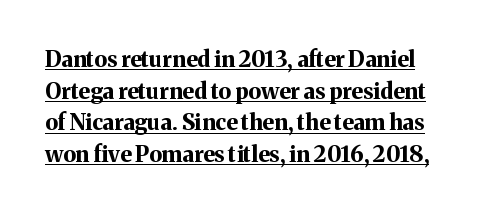
{"italic": "no", "bold": "yes", "underline": "yes", "line_spacing": "normal", "line_spacing_ratio": 1.44, "letter_spacing": "normal", "letter_spacing_em": 0.0, "glyph_px": 22}
